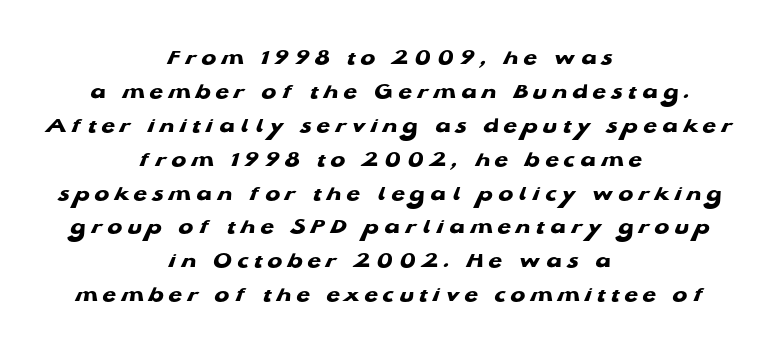
{"bold": "yes", "underline": "no", "align": "center", "line_spacing": "normal", "line_spacing_ratio": 1.54, "letter_spacing": "wide", "letter_spacing_em": 0.24, "glyph_px": 22}
